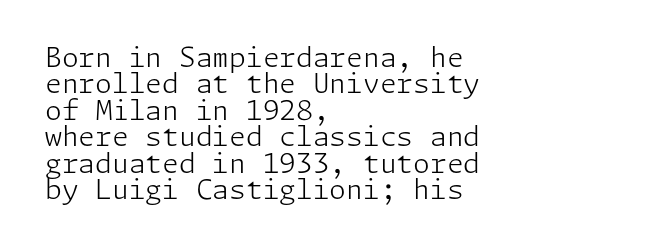
{"italic": "no", "bold": "no", "underline": "no", "align": "left", "line_spacing": "tight", "line_spacing_ratio": 0.98, "letter_spacing": "normal", "letter_spacing_em": 0.0, "glyph_px": 27}
